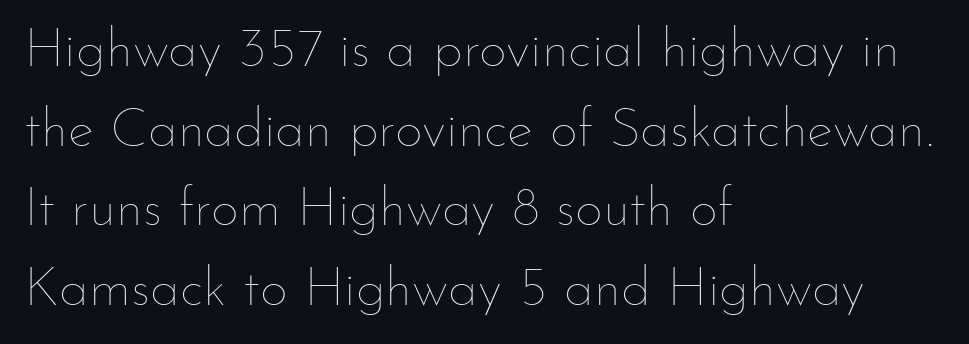
Q: Is the text bold? A: No.
Q: Is the text italic (slanted)? A: No, it is upright.
Q: Is the text underlined? A: No.
Q: How is the paragraph aligned? A: Left-aligned.
Q: Is the spacing between letters normal or unusually wide? A: Normal.
Q: Is the spacing between lines tight, normal or loose? A: Normal.
Q: Width (condensed, normal, or wide)? A: Normal.
Q: Stroke contrast? A: Low.
Q: x-height? A: Small.
Q: Monospaced? A: No.
